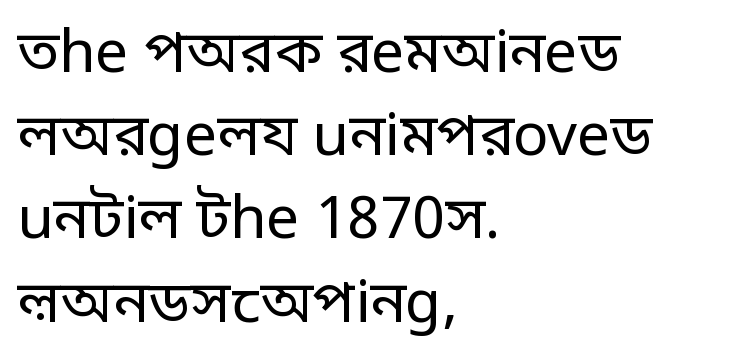
The image shows 59 px regular-weight sans-serif type, upright; set left-aligned, normal line spacing (1.41x), normal letter spacing, not underlined; low stroke contrast and a large x-height.
